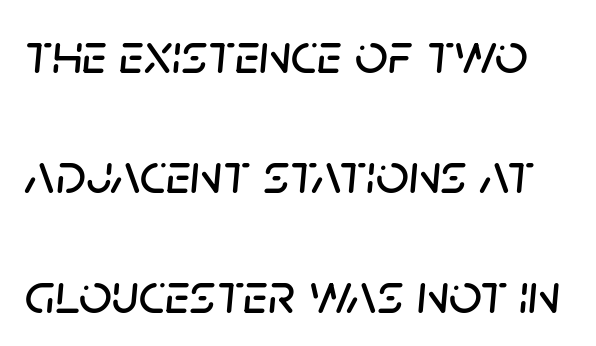
Q: Is the text italic (slanted)? A: Yes, it leans right by about 5 degrees.
Q: Is the text underlined? A: No.
Q: Is the spacing between letters normal or unusually wide? A: Normal.
Q: Is the spacing between lines tight, normal or loose? A: Loose.
Q: Width (condensed, normal, or wide)? A: Normal.
Q: Stroke contrast? A: Low.
Q: x-height? A: Large.
Q: Monospaced? A: No.
